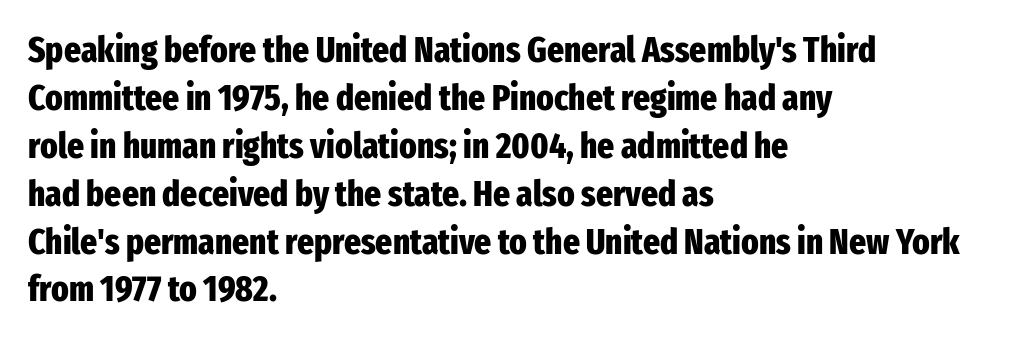
The image shows 36 px heavy, condensed sans-serif type, upright; set left-aligned, normal line spacing (1.33x), normal letter spacing, not underlined; low stroke contrast and a medium x-height.
